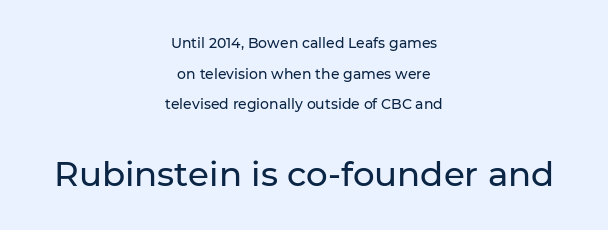
{"serif": "no", "italic": "no", "width": "normal", "stroke_contrast": "low", "x_height": "medium", "monospaced": "no", "underline": "no", "align": "center", "line_spacing": "loose", "line_spacing_ratio": 2.19, "letter_spacing": "normal", "letter_spacing_em": 0.0, "larger_block": "second", "size_ratio": 2.43, "glyph_px": 34}
